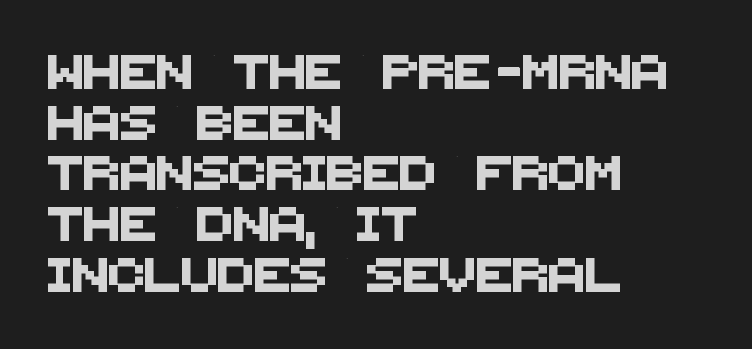
Q: Is the typeface a serif or a sans-serif typeface? A: Sans-serif.
Q: Is the text underlined? A: No.
Q: How is the paragraph aligned? A: Left-aligned.
Q: Is the spacing between letters normal or unusually wide? A: Normal.
Q: Is the spacing between lines tight, normal or loose? A: Normal.
Q: Width (condensed, normal, or wide)? A: Normal.
Q: Stroke contrast? A: Medium.
Q: x-height? A: Large.
Q: Monospaced? A: No.
